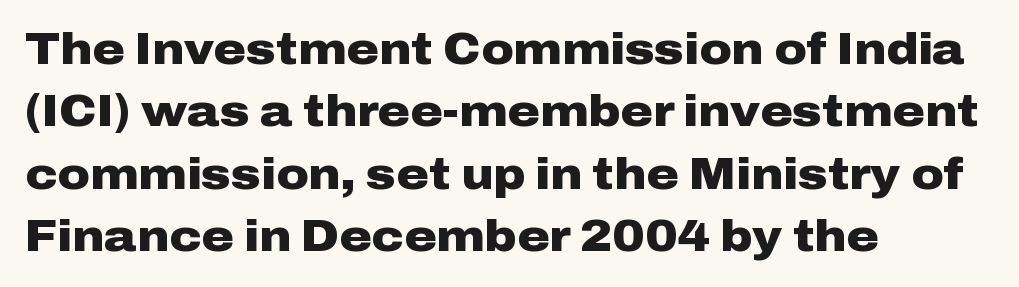
Do the letters lean? They stand straight. Is the block centered? No — it sits flush against the left margin. Serifs: no, the terminals of the letterforms are clean. Looks like regular typesetting: each glyph gets only the width it needs. The passage shown is emphatically bold.
